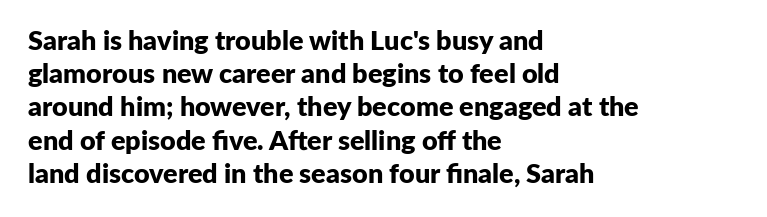
Q: Is the text bold? A: Yes.
Q: Is the text italic (slanted)? A: No, it is upright.
Q: Is the text underlined? A: No.
Q: How is the paragraph aligned? A: Left-aligned.
Q: Is the spacing between letters normal or unusually wide? A: Normal.
